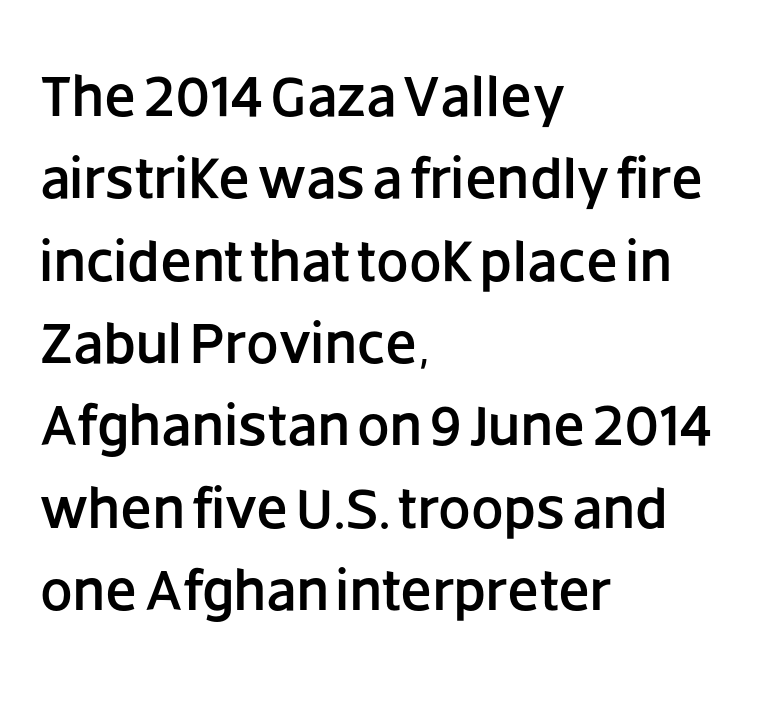
The image shows 58 px sans-serif type, upright; set left-aligned, normal line spacing (1.42x), normal letter spacing, not underlined; low stroke contrast and a large x-height.
